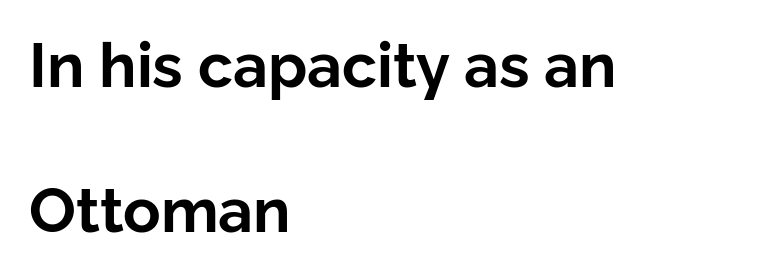
{"serif": "no", "italic": "no", "bold": "yes", "weight": "bold", "width": "normal", "stroke_contrast": "low", "x_height": "medium", "monospaced": "no", "underline": "no", "align": "left", "line_spacing": "loose", "line_spacing_ratio": 2.34, "letter_spacing": "normal", "letter_spacing_em": 0.0, "glyph_px": 62}
